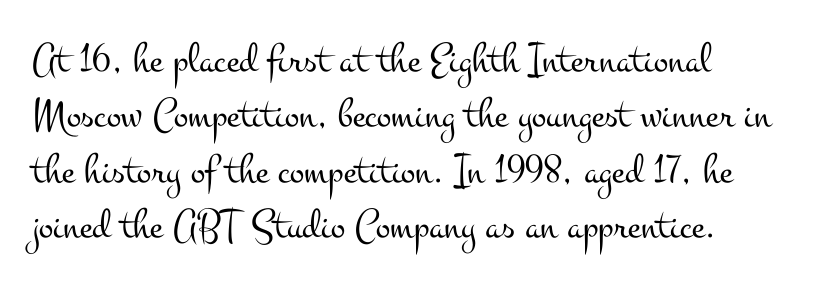
The image shows 43 px light, wide serif type; set left-aligned, normal line spacing (1.29x), normal letter spacing, not underlined; medium stroke contrast and a small x-height.
